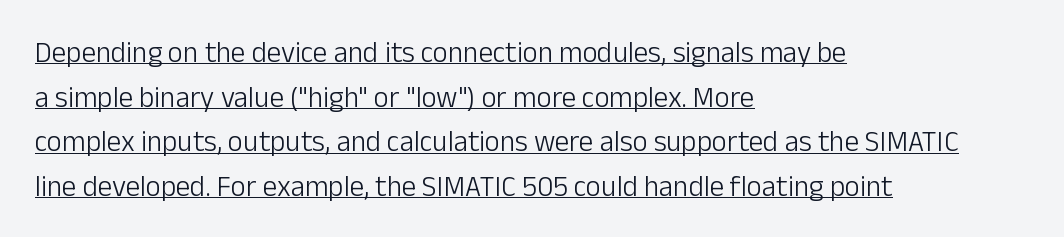
{"serif": "no", "italic": "no", "bold": "no", "weight": "light", "width": "normal", "stroke_contrast": "low", "x_height": "medium", "monospaced": "no", "underline": "yes", "align": "left", "line_spacing": "normal", "line_spacing_ratio": 1.54, "letter_spacing": "normal", "letter_spacing_em": 0.0, "glyph_px": 29}
